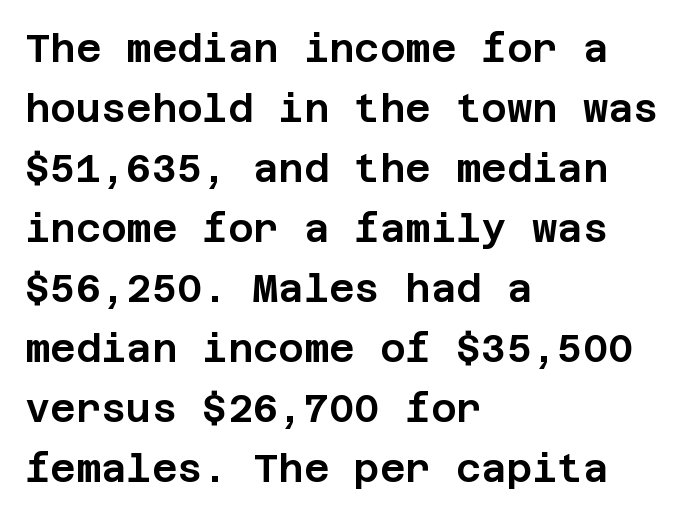
{"serif": "no", "italic": "no", "width": "normal", "stroke_contrast": "low", "x_height": "large", "underline": "no", "align": "left", "line_spacing": "normal", "line_spacing_ratio": 1.54, "letter_spacing": "normal", "letter_spacing_em": 0.0, "glyph_px": 39}
